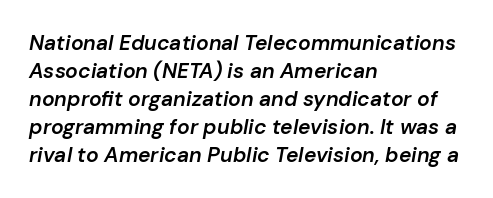
Rows of type keep a routine distance in the vertical direction. The strip under each line holds only bare page. Rendered with sloped, italic letterforms. The ragged edge is on the right, which tells us the setting is flush left.
